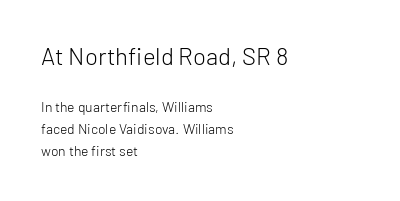
The image shows 24 px text type, upright; set left-aligned, normal line spacing (1.57x), normal letter spacing, not underlined; the first (top) block is 1.71x larger.
